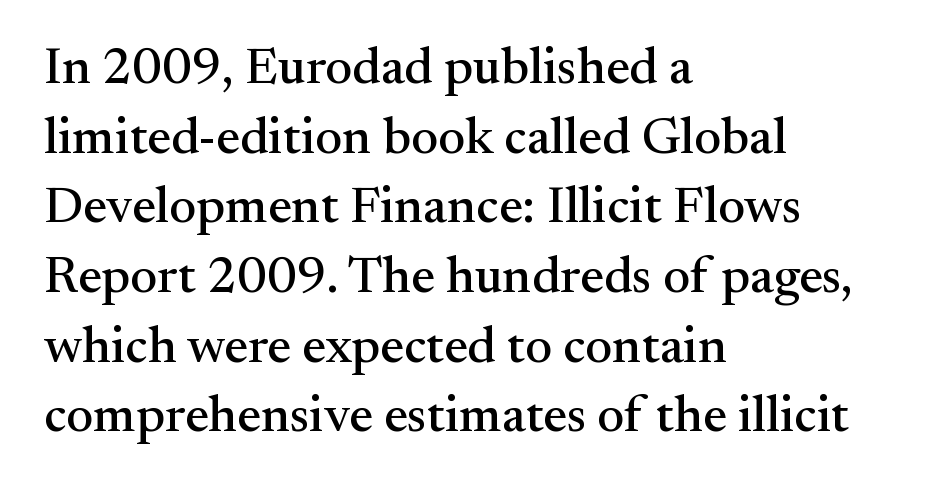
The image shows 52 px serif type, upright; set left-aligned, normal line spacing (1.34x), normal letter spacing, not underlined; medium stroke contrast and a small x-height.
